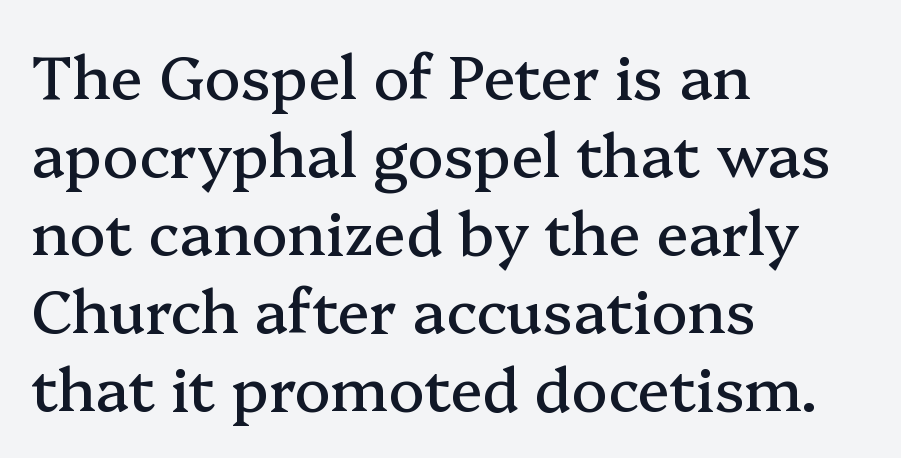
Nope, not italic — everything's standing straight. Honestly, there is no underline to notice here at all. A typesetter would call this proportional, since set widths differ per character. Whoever set this chose a conventional vertical rhythm. Font category for this specimen: serif.
